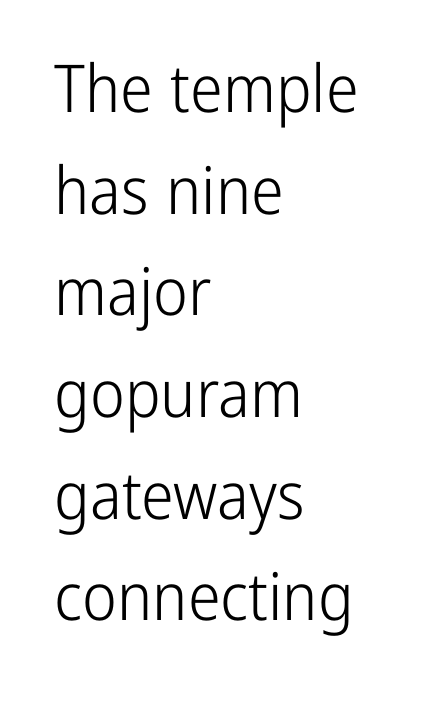
The designer left line spacing at the default. The typesetting does not lean heavy: it is not bold. Letter spacing: default. The foot of each line stays bare and open. The paragraph shown leans on its left margin.
